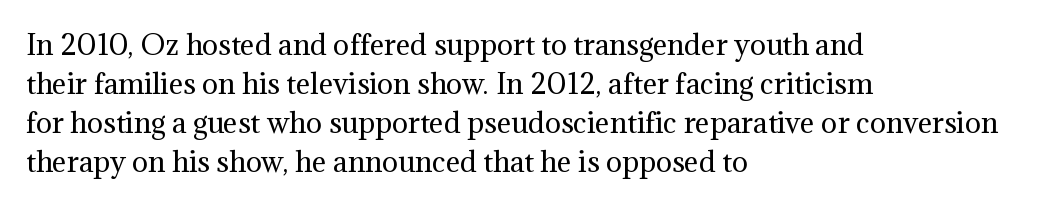
Q: Is the text bold? A: No.
Q: Is the text italic (slanted)? A: No, it is upright.
Q: Is the text underlined? A: No.
Q: How is the paragraph aligned? A: Left-aligned.
Q: Is the spacing between letters normal or unusually wide? A: Normal.
Q: Is the spacing between lines tight, normal or loose? A: Normal.
